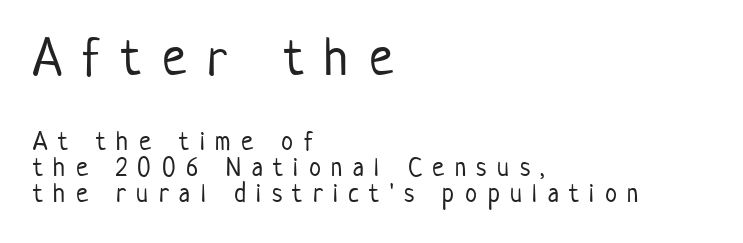
The image shows 54 px light, condensed sans-serif type, upright; set left-aligned, tight line spacing (0.97x), unusually wide letter spacing (+0.39 em), not underlined; the first (top) block is 2.0x larger; low stroke contrast and a medium x-height.
